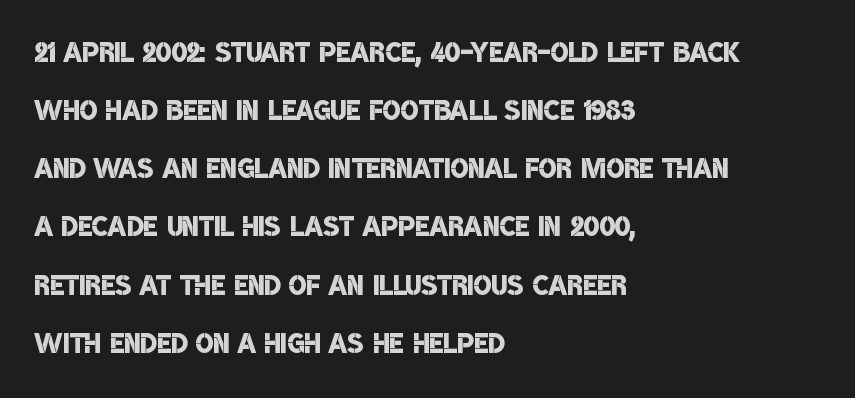
Students, observe: this is what conventionally led text looks like. A clean baseline with only descenders dipping below it. The characters display no serif detailing; their extremities are plain. Characters follow at the spacing the type designer built in.
